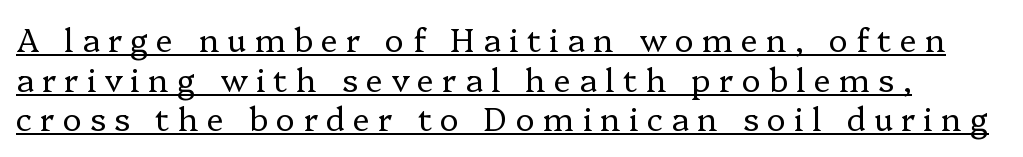
Q: Is the text bold? A: No.
Q: Is the text italic (slanted)? A: No, it is upright.
Q: Is the typeface a serif or a sans-serif typeface? A: Serif.
Q: Is the text underlined? A: Yes.
Q: Is the spacing between letters normal or unusually wide? A: Unusually wide.
Q: Width (condensed, normal, or wide)? A: Normal.
Q: Stroke contrast? A: Low.
Q: x-height? A: Medium.
Q: Monospaced? A: No.
